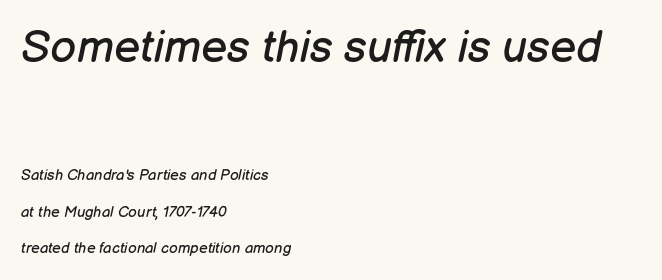
Top chunk: large. Bottom chunk: small. If you measured baseline to baseline, you'd find a long distance. In terms of letterspacing, this is plain default setting. These lines are rendered in a variable-pitch font. If you drew a line through each stem, it would be angled. One-word summary of the alignment: left.
